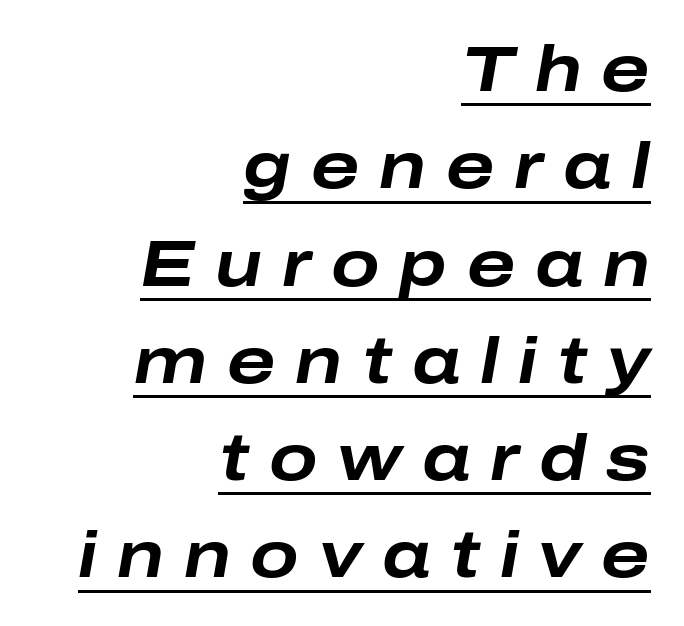
Would a proofreader flag this as italicized? Yes. If you measured baseline to baseline, you'd find a middling distance. Notice how thick the strokes are: this is what a full bold looks like. A typographer would call this underscored text. A typesetter would call this proportional, since set widths differ per character.
